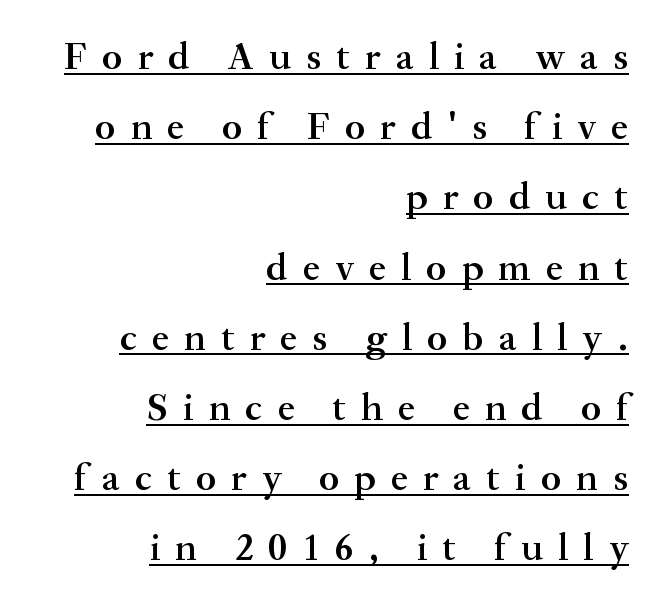
The image shows 39 px semibold serif type, upright; set right-aligned, line spacing 1.8x, unusually wide letter spacing (+0.39 em), underlined; medium stroke contrast and a small x-height.
